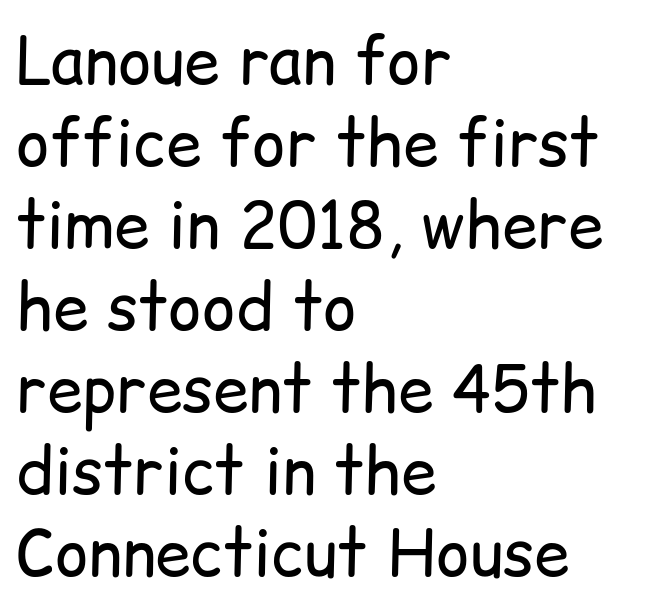
Q: Is the text bold? A: No.
Q: Is the text italic (slanted)? A: No, it is upright.
Q: Is the typeface a serif or a sans-serif typeface? A: Sans-serif.
Q: Is the text underlined? A: No.
Q: How is the paragraph aligned? A: Left-aligned.
Q: Is the spacing between letters normal or unusually wide? A: Normal.
Q: Is the spacing between lines tight, normal or loose? A: Normal.
Q: Width (condensed, normal, or wide)? A: Normal.
Q: Stroke contrast? A: Low.
Q: x-height? A: Medium.
Q: Monospaced? A: No.
